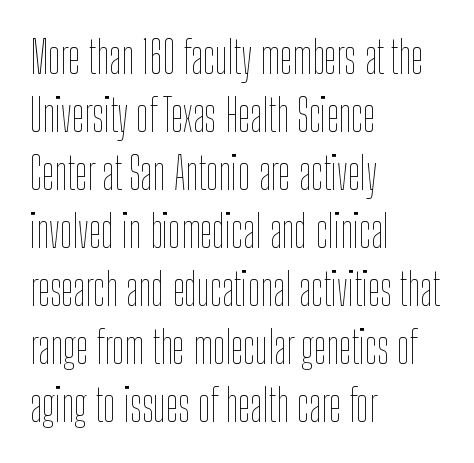
Q: Is the text bold? A: No.
Q: Is the text italic (slanted)? A: No, it is upright.
Q: Is the text underlined? A: No.
Q: How is the paragraph aligned? A: Left-aligned.
Q: Is the spacing between letters normal or unusually wide? A: Normal.
Q: Is the spacing between lines tight, normal or loose? A: Normal.
Q: Width (condensed, normal, or wide)? A: Condensed.
Q: Stroke contrast? A: Low.
Q: x-height? A: Medium.
Q: Monospaced? A: No.
